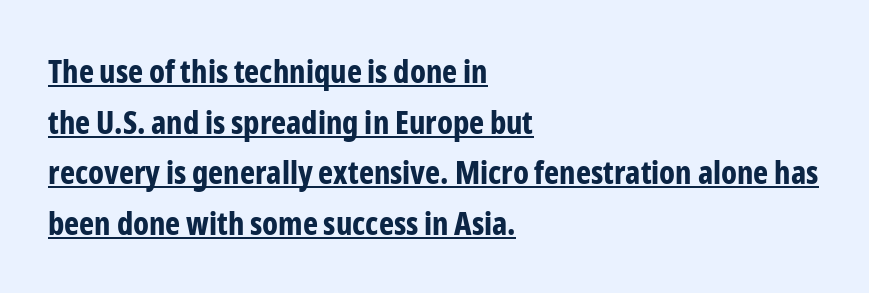
Q: Is the text bold? A: Yes.
Q: Is the text italic (slanted)? A: No, it is upright.
Q: Is the typeface a serif or a sans-serif typeface? A: Sans-serif.
Q: Is the text underlined? A: Yes.
Q: How is the paragraph aligned? A: Left-aligned.
Q: Is the spacing between letters normal or unusually wide? A: Normal.
Q: Is the spacing between lines tight, normal or loose? A: Normal.
Q: Width (condensed, normal, or wide)? A: Condensed.
Q: Stroke contrast? A: Low.
Q: x-height? A: Medium.
Q: Monospaced? A: No.
